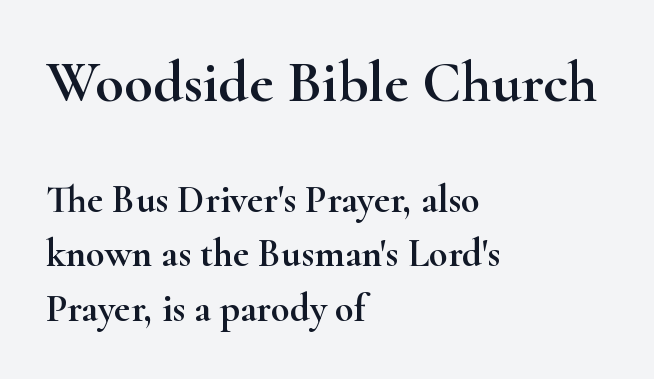
The image shows 59 px wide serif type, upright; set left-aligned, normal line spacing (1.39x), normal letter spacing, not underlined; the first (top) block is 1.51x larger; high stroke contrast and a small x-height.
